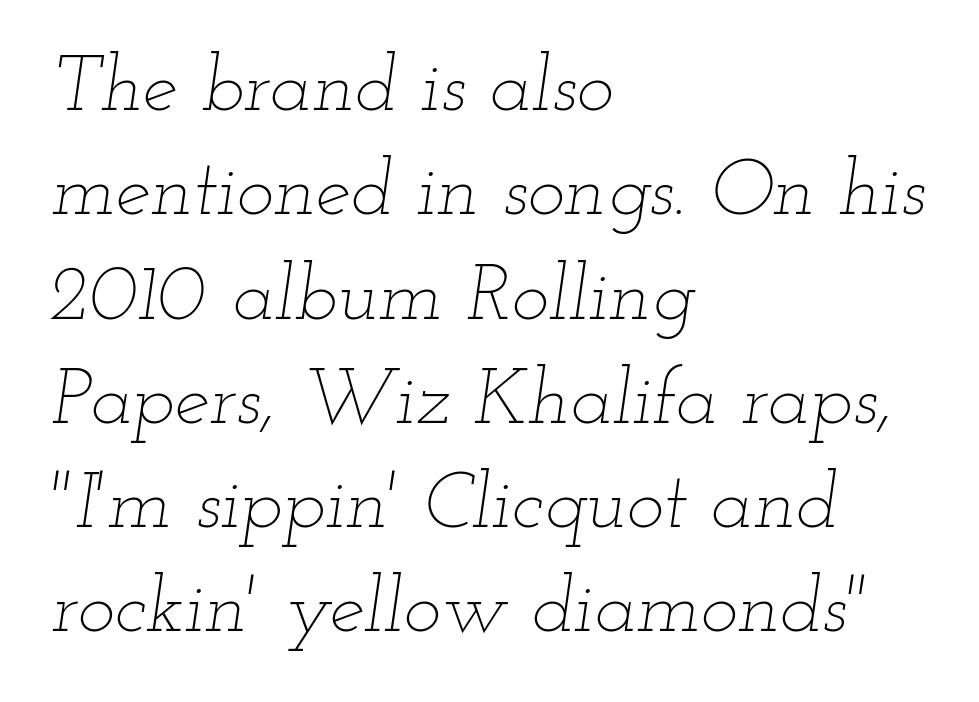
{"italic": "yes", "lean": "right", "slant_degrees": 12, "bold": "no", "weight": "thin", "width": "wide", "stroke_contrast": "low", "x_height": "small", "monospaced": "no", "underline": "no", "align": "left", "line_spacing": "normal", "line_spacing_ratio": 1.32, "letter_spacing": "normal", "letter_spacing_em": 0.0, "glyph_px": 79}
